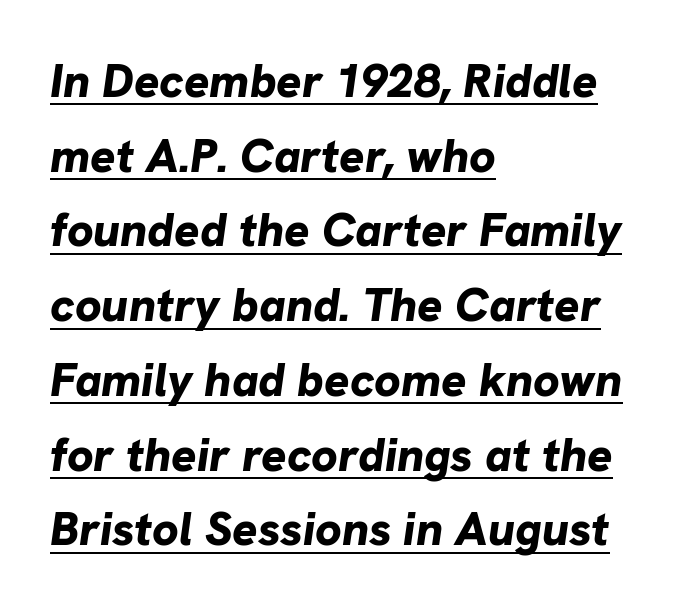
Leftover space on each line is placed entirely after the last word. Students, observe: this is what conventionally led text looks like. A baseline rule has been typeset under these characters. The specimen reads as italic at a glance.
